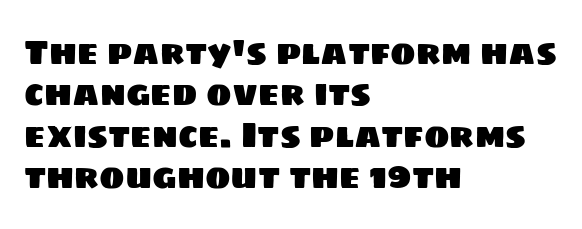
Q: Is the typeface a serif or a sans-serif typeface? A: Sans-serif.
Q: Is the text underlined? A: No.
Q: How is the paragraph aligned? A: Left-aligned.
Q: Is the spacing between letters normal or unusually wide? A: Normal.
Q: Width (condensed, normal, or wide)? A: Normal.
Q: Stroke contrast? A: Low.
Q: x-height? A: Large.
Q: Monospaced? A: No.
